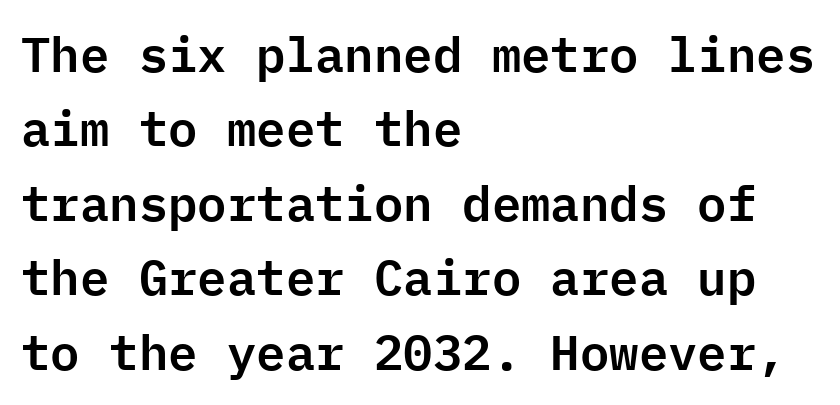
The image shows 49 px sans-serif type, upright, monospaced; set left-aligned, normal line spacing (1.52x), normal letter spacing, not underlined; low stroke contrast and a medium x-height.
